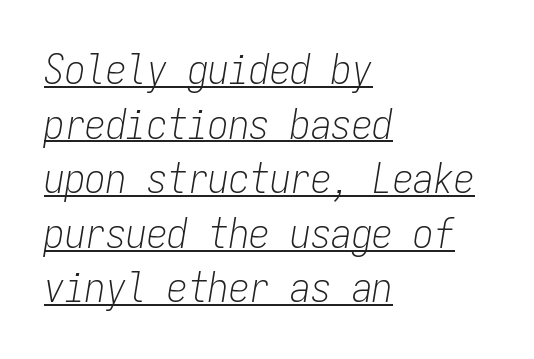
{"italic": "yes", "lean": "right", "slant_degrees": 9, "bold": "no", "weight": "light", "width": "condensed", "stroke_contrast": "low", "x_height": "medium", "monospaced": "yes", "underline": "yes", "align": "left", "line_spacing": "normal", "line_spacing_ratio": 1.33, "letter_spacing": "normal", "letter_spacing_em": 0.0, "glyph_px": 41}
